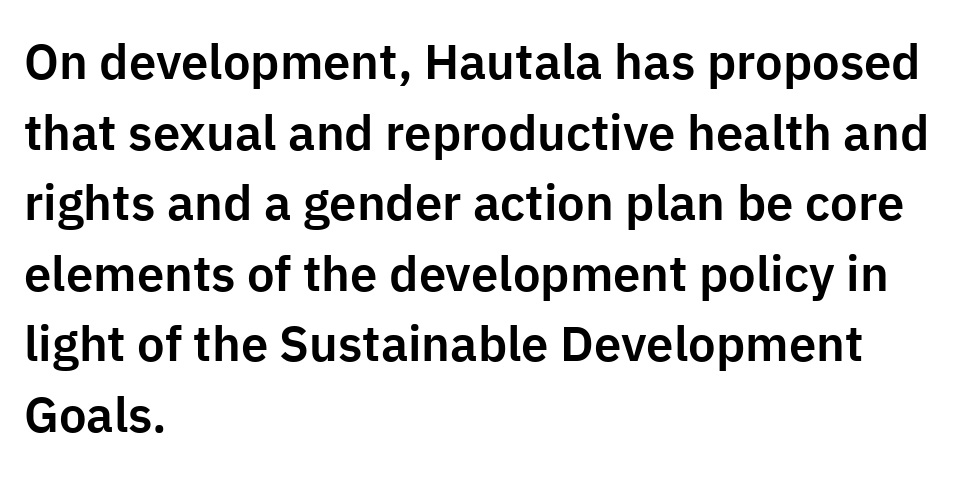
{"serif": "no", "italic": "no", "width": "normal", "stroke_contrast": "low", "x_height": "medium", "monospaced": "no", "underline": "no", "align": "left", "line_spacing": "normal", "line_spacing_ratio": 1.44, "letter_spacing": "normal", "letter_spacing_em": 0.0, "glyph_px": 49}
